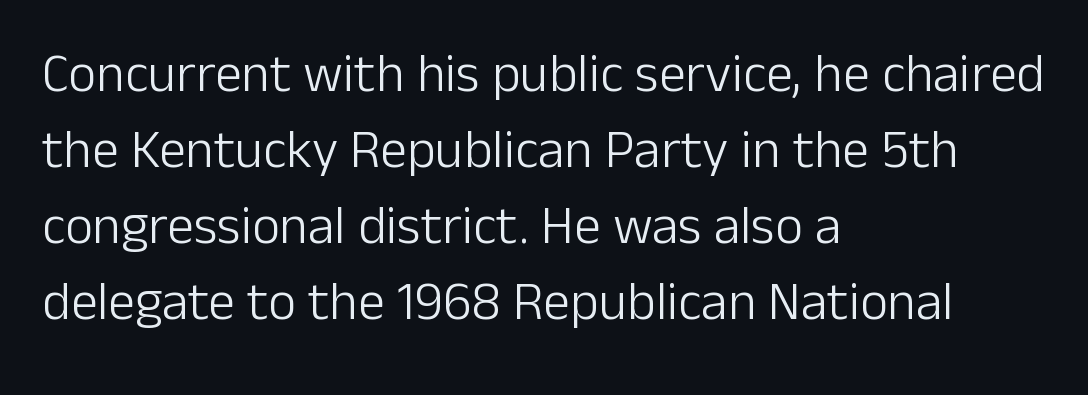
{"serif": "no", "italic": "no", "bold": "no", "weight": "light", "width": "normal", "stroke_contrast": "low", "x_height": "medium", "monospaced": "no", "underline": "no", "align": "left", "line_spacing": "normal", "line_spacing_ratio": 1.41, "letter_spacing": "normal", "letter_spacing_em": 0.0, "glyph_px": 54}
